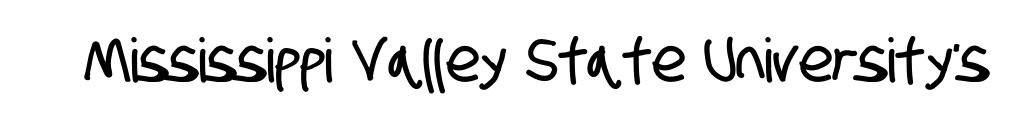
The image shows 61 px condensed sans-serif type; set normal letter spacing, not underlined; low stroke contrast and a large x-height.
